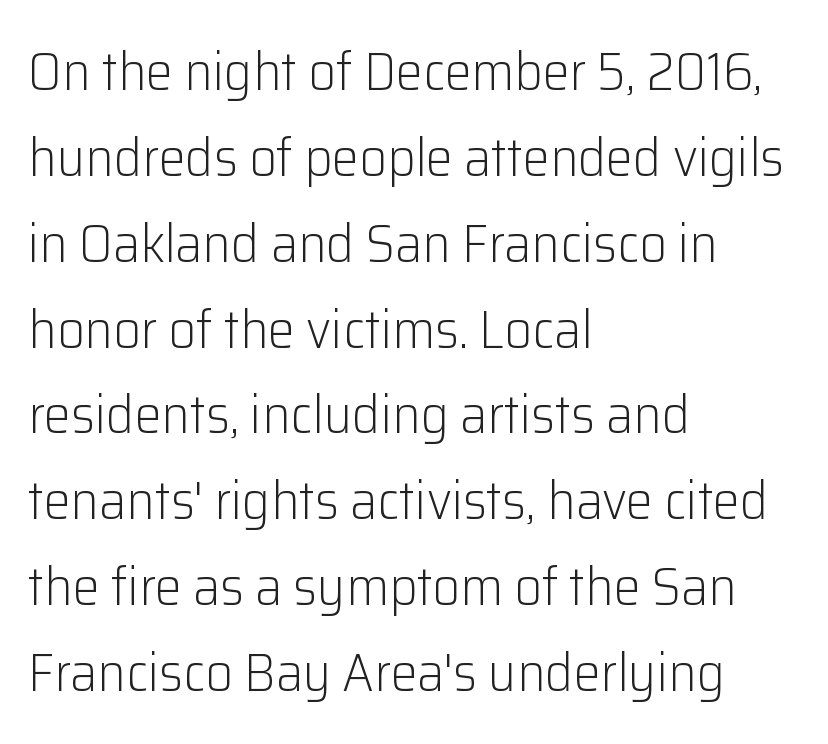
Evenly set lines give the paragraph a standard silhouette. The font sits on the lighter half of the weight spectrum, regular included. Between one letter and the next there's only the usual sliver of space. The space directly below the letters is spotless. The passage is arranged the way most books set body copy — flush left.
